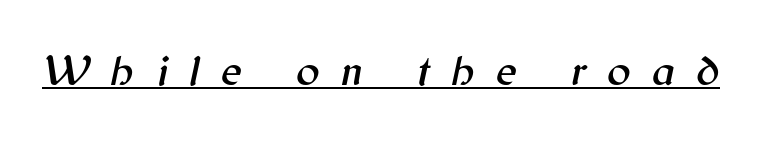
{"italic": "yes", "lean": "right", "slant_degrees": 12, "width": "normal", "stroke_contrast": "medium", "x_height": "medium", "monospaced": "no", "underline": "yes", "letter_spacing": "wide", "letter_spacing_em": 0.48, "glyph_px": 44}
